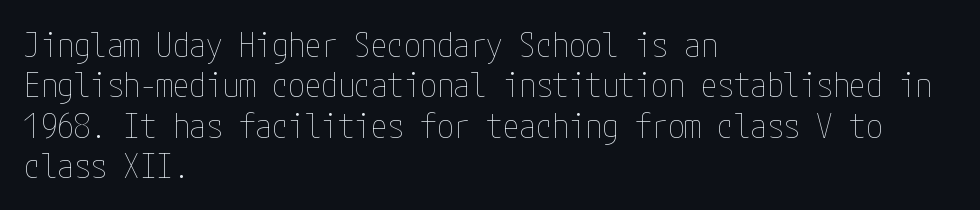
Q: Is the text bold? A: No.
Q: Is the text italic (slanted)? A: No, it is upright.
Q: Is the text underlined? A: No.
Q: How is the paragraph aligned? A: Left-aligned.
Q: Is the spacing between letters normal or unusually wide? A: Normal.
Q: Width (condensed, normal, or wide)? A: Condensed.
Q: Stroke contrast? A: Low.
Q: x-height? A: Medium.
